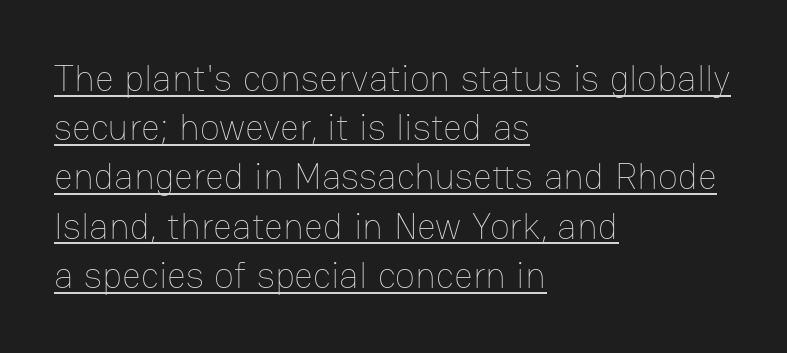
{"italic": "no", "bold": "no", "weight": "thin", "width": "normal", "stroke_contrast": "low", "x_height": "medium", "monospaced": "no", "underline": "yes", "align": "left", "line_spacing": "normal", "line_spacing_ratio": 1.33, "letter_spacing": "normal", "letter_spacing_em": 0.0, "glyph_px": 37}
